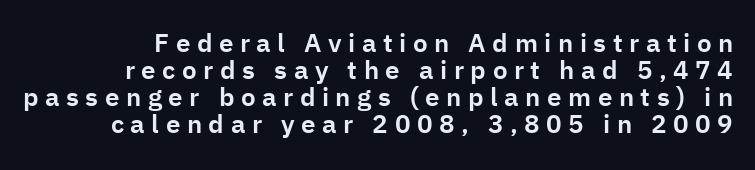
Q: Is the text italic (slanted)? A: No, it is upright.
Q: Is the text underlined? A: No.
Q: Is the spacing between letters normal or unusually wide? A: Unusually wide.
Q: Is the spacing between lines tight, normal or loose? A: Tight.
